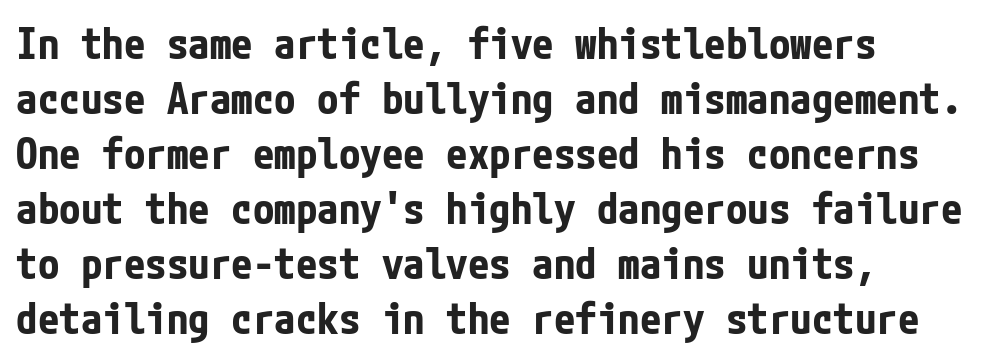
The image shows 43 px bold, condensed sans-serif type, upright; set normal line spacing (1.28x), normal letter spacing, not underlined; low stroke contrast and a medium x-height.
